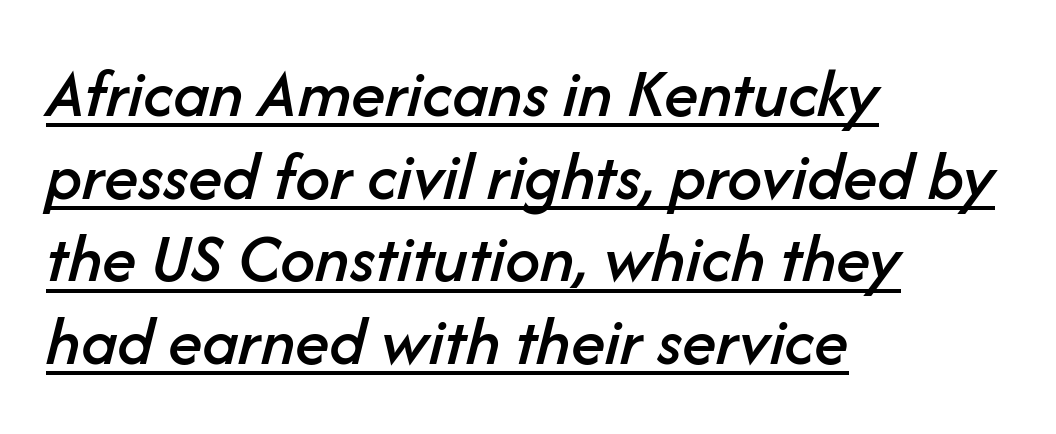
The image shows 70 px text type, italic (leaning right); set left-aligned, line spacing 1.18x, normal letter spacing, underlined; low stroke contrast and a medium x-height.
